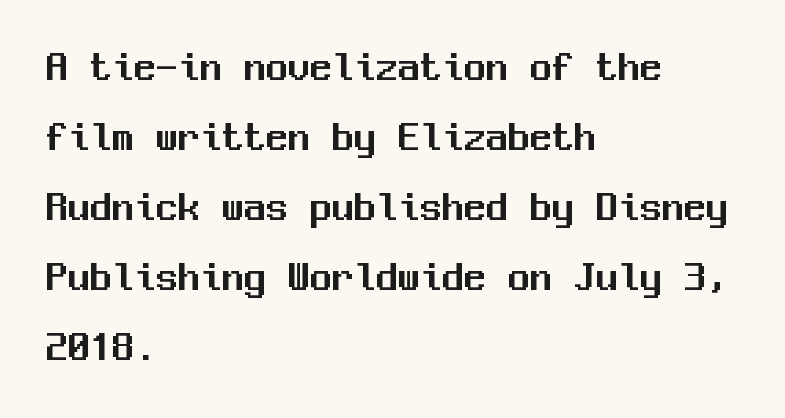
These lines are rendered in a fixed-pitch font. A typesetter would call this leading conventional body-copy spacing. This rendering features lettering with no underline. Check where the strokes stop: nothing finishes them off — pure sans. Honestly, the letter spacing is just normal — you wouldn't notice it.
